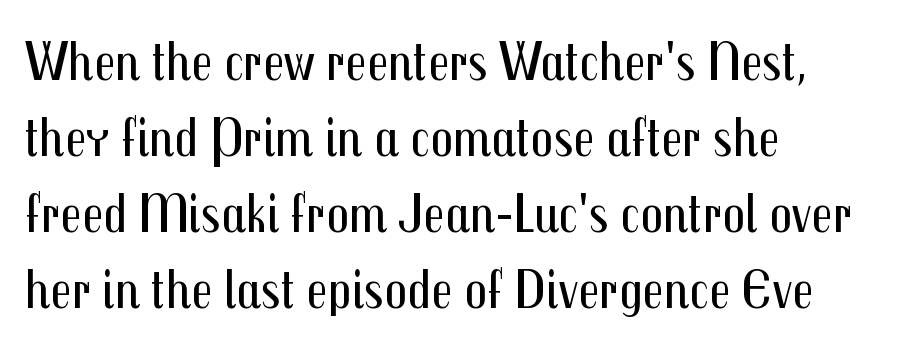
The image shows 56 px regular-weight, condensed sans-serif type, upright; set left-aligned, normal line spacing (1.36x), normal letter spacing, not underlined; medium stroke contrast and a medium x-height.
